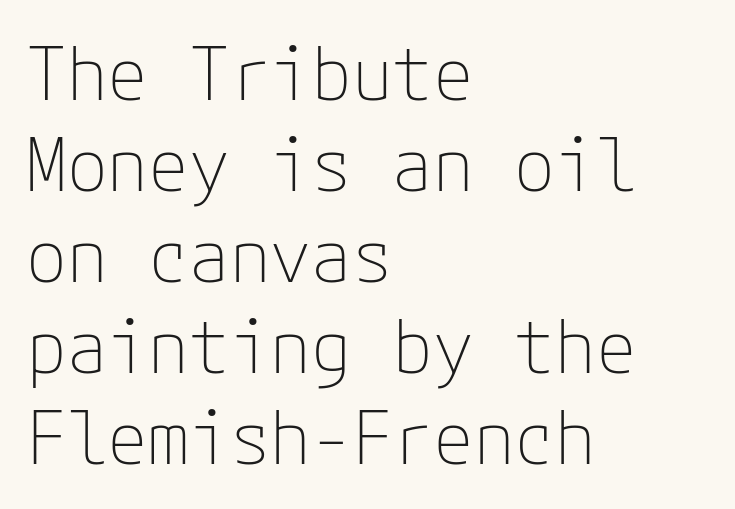
The font family rendered here belongs to the sans-serif group. This rendering leaves character spacing at its baseline value. Teacher's note: observe the even left margin — that is flush-left alignment. Just letters on the line, the space beneath them empty. Posture: straight, roman, zero tilt. Stroke thickness stays within the range of a standard reading face or lighter.
